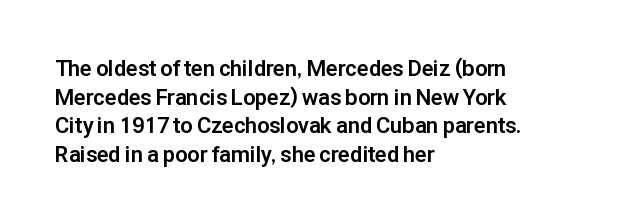
The image shows 22 px bold type, upright; set left-aligned, normal line spacing (1.3x), normal letter spacing, not underlined.
